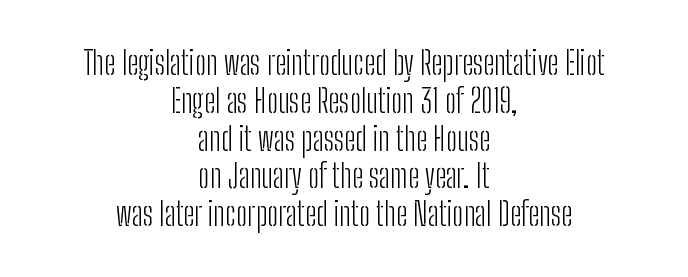
{"serif": "no", "italic": "no", "bold": "no", "weight": "light", "width": "condensed", "stroke_contrast": "low", "x_height": "medium", "monospaced": "no", "underline": "no", "align": "center", "line_spacing_ratio": 1.18, "letter_spacing": "normal", "letter_spacing_em": 0.0, "glyph_px": 32}
